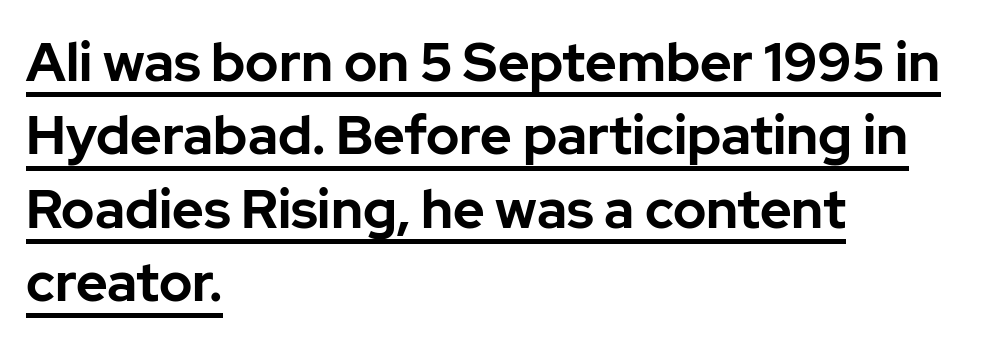
Compared with a centered layout, this one pins lines to the left instead. Caption: standard tracking, unaltered. Look at the stroke-to-counter ratio: heavy, a bold. The block of text has a typical density, with ordinary space between rows.
